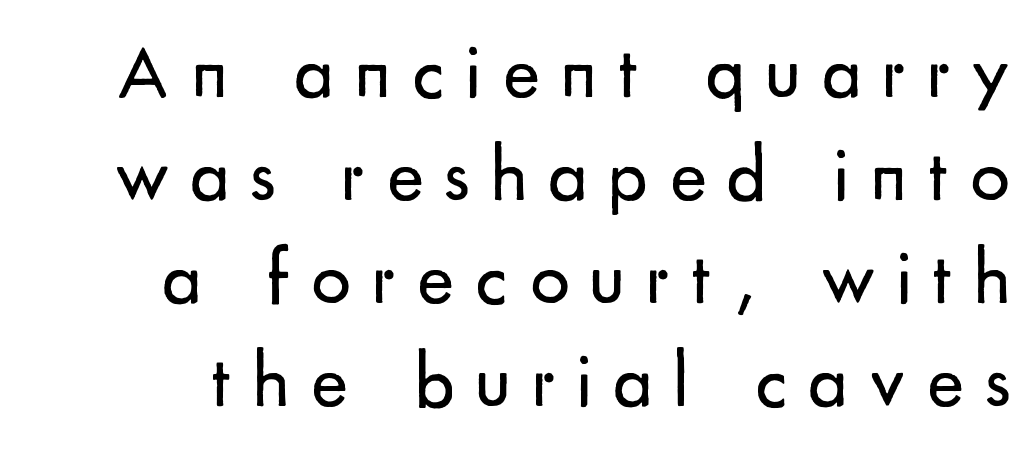
{"serif": "no", "italic": "no", "bold": "no", "weight": "regular", "width": "normal", "stroke_contrast": "low", "x_height": "small", "monospaced": "no", "underline": "no", "line_spacing": "normal", "line_spacing_ratio": 1.32, "letter_spacing": "wide", "letter_spacing_em": 0.27, "glyph_px": 78}
